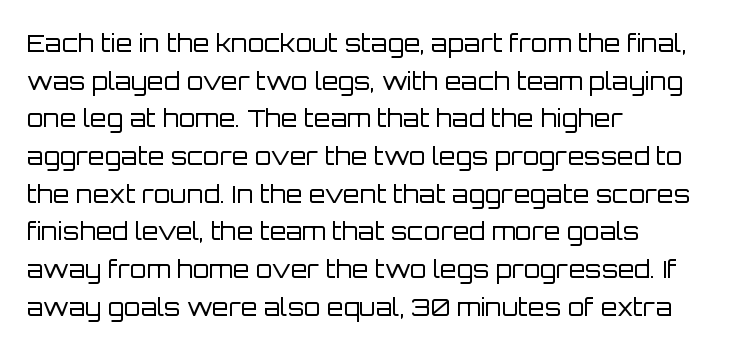
Q: Is the text bold? A: No.
Q: Is the text italic (slanted)? A: No, it is upright.
Q: Is the text underlined? A: No.
Q: How is the paragraph aligned? A: Left-aligned.
Q: Is the spacing between letters normal or unusually wide? A: Normal.
Q: Is the spacing between lines tight, normal or loose? A: Normal.
